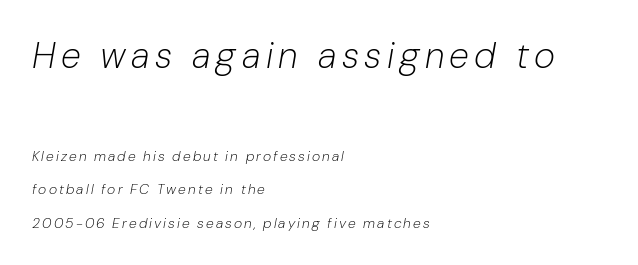
The image shows 36 px light type, italic (leaning right); set left-aligned, loose line spacing (2.39x), not underlined; the first (top) block is 2.57x larger; low stroke contrast and a medium x-height.
